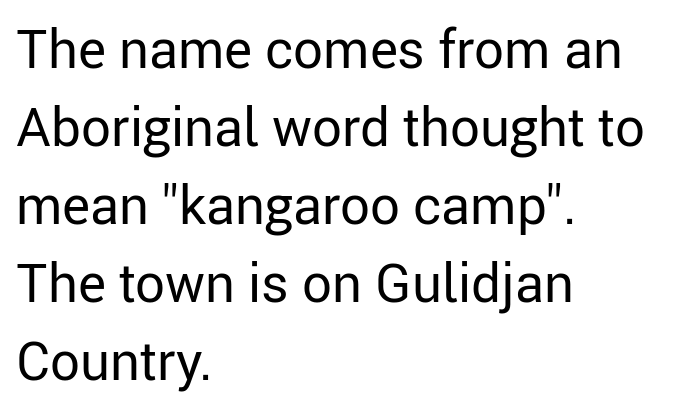
Interline gaps are of average width in this sample. Stems here are at most as thick as an everyday book face. Typeset ragged right — the left edge is the straight one. These lines are composed in type without serifs. Spacing verdict: proportional, widths tailored to each character.
